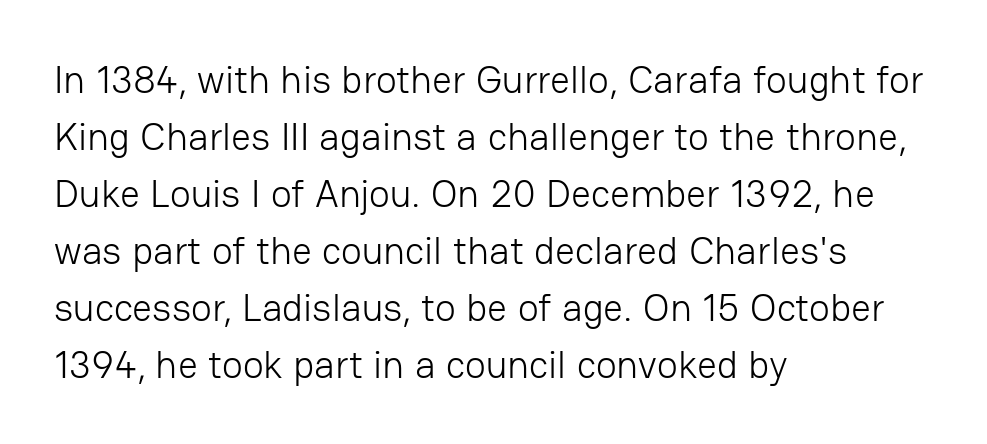
The image shows 39 px light sans-serif type, upright; set left-aligned, normal line spacing (1.46x), normal letter spacing, not underlined; low stroke contrast and a medium x-height.
